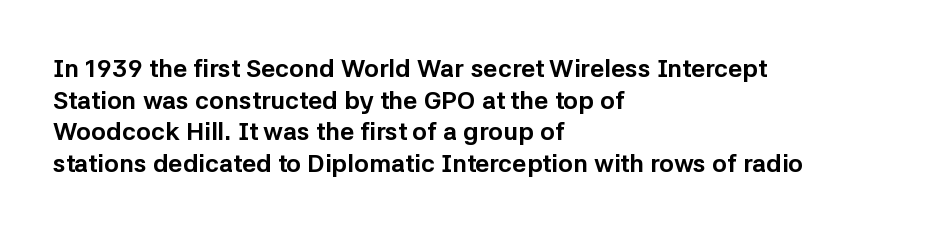
{"italic": "no", "bold": "yes", "underline": "no", "align": "left", "line_spacing": "normal", "line_spacing_ratio": 1.27, "letter_spacing": "normal", "letter_spacing_em": 0.0, "glyph_px": 25}
